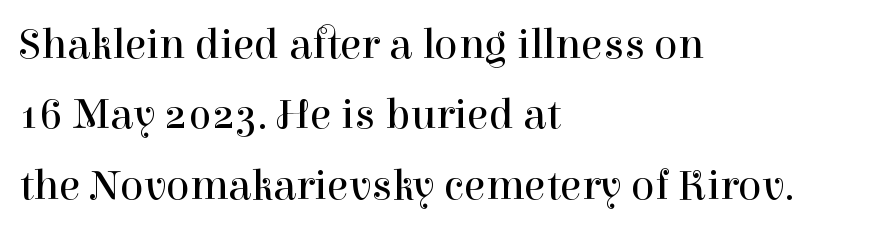
Q: Is the text bold? A: No.
Q: Is the text italic (slanted)? A: No, it is upright.
Q: Is the typeface a serif or a sans-serif typeface? A: Serif.
Q: Is the text underlined? A: No.
Q: How is the paragraph aligned? A: Left-aligned.
Q: Is the spacing between letters normal or unusually wide? A: Normal.
Q: Is the spacing between lines tight, normal or loose? A: Normal.
Q: Width (condensed, normal, or wide)? A: Normal.
Q: Stroke contrast? A: High.
Q: x-height? A: Medium.
Q: Monospaced? A: No.
